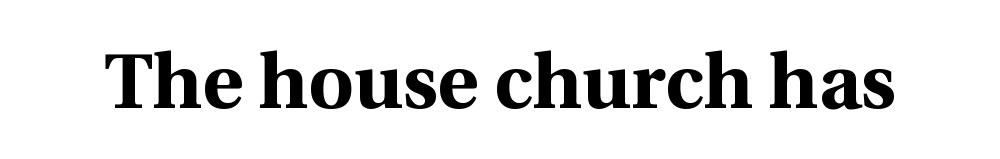
The image shows 78 px bold serif type, upright; set normal letter spacing, not underlined; a medium x-height.
